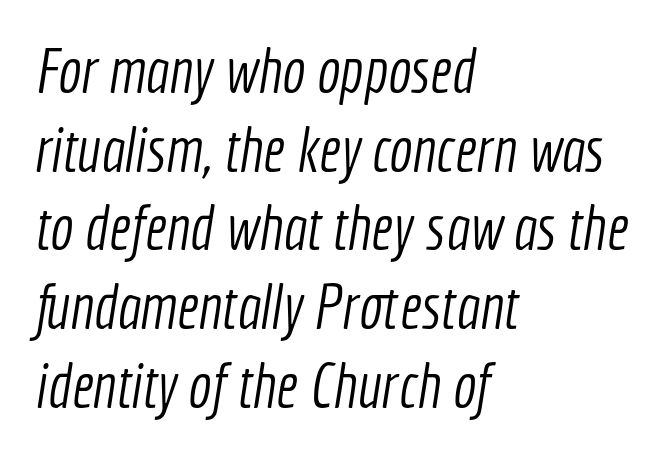
Has an underline been added? It has not. Letter spacing: default. Proportional: the letters do not fall into vertical columns. These lines stack with their left ends in a neat column. Regarding leading, the lines here are spaced in the standard way. Note: no serifs on the glyphs.
